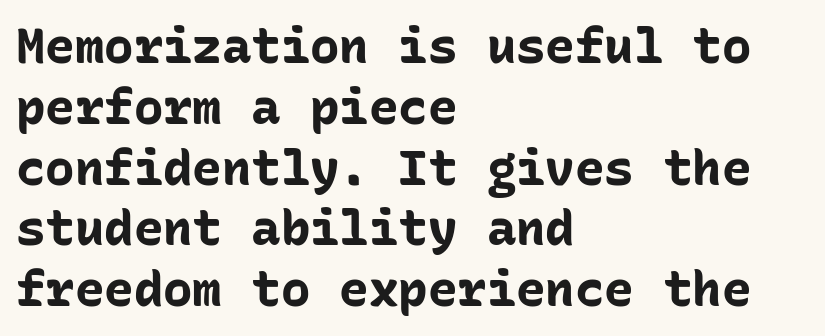
{"serif": "no", "italic": "no", "bold": "yes", "weight": "bold", "width": "normal", "stroke_contrast": "low", "x_height": "medium", "monospaced": "yes", "underline": "no", "align": "left", "line_spacing_ratio": 1.24, "letter_spacing": "normal", "letter_spacing_em": 0.0, "glyph_px": 49}
